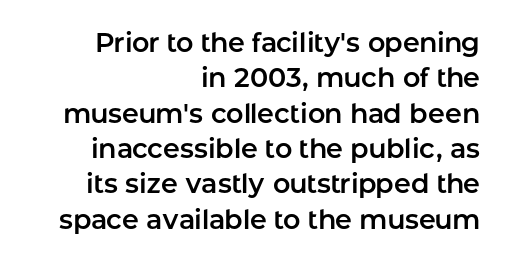
The space beneath each line is pristine and unruled. Interline gaps are of average width in this sample. No italicization has been applied; the sample stays upright. Look at the tracking — it's just the regular setting, nothing added.
